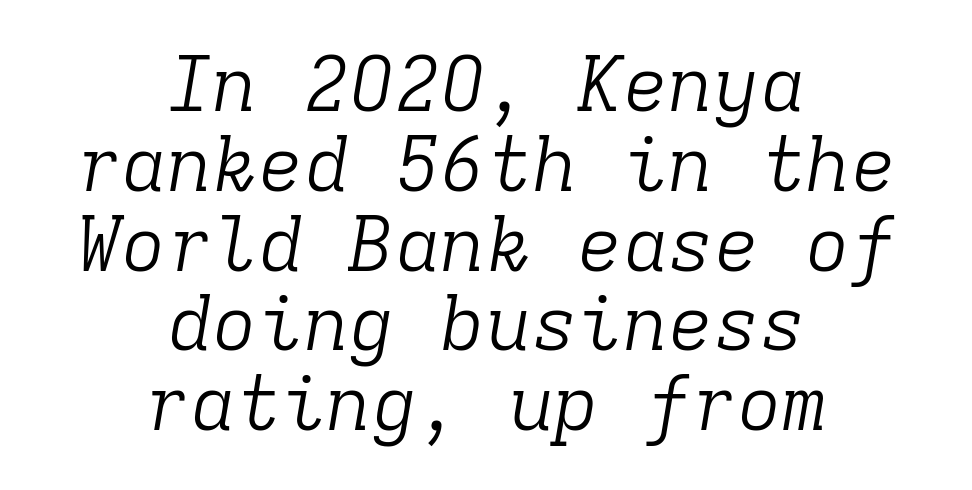
The image shows 76 px light serif type, italic (leaning right), monospaced; set centered, tight line spacing (1.05x), normal letter spacing, not underlined; low stroke contrast and a medium x-height.
